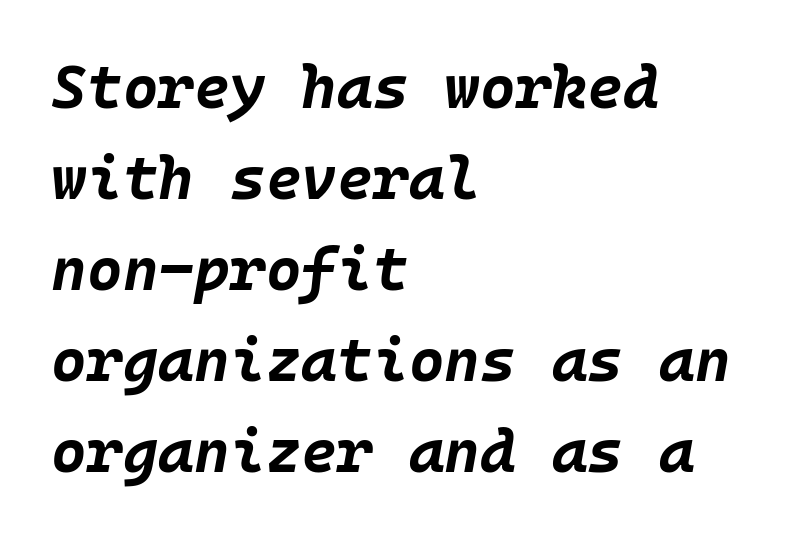
The image shows 61 px bold type, italic (leaning right); set left-aligned, normal line spacing (1.49x), normal letter spacing, not underlined; low stroke contrast and a large x-height.
